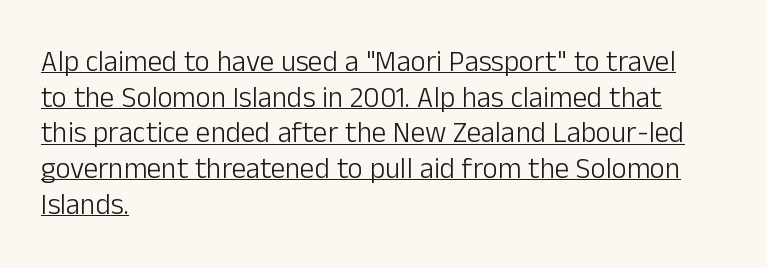
Q: Is the text bold? A: No.
Q: Is the text italic (slanted)? A: No, it is upright.
Q: Is the typeface a serif or a sans-serif typeface? A: Sans-serif.
Q: Is the text underlined? A: Yes.
Q: How is the paragraph aligned? A: Left-aligned.
Q: Is the spacing between letters normal or unusually wide? A: Normal.
Q: Width (condensed, normal, or wide)? A: Normal.
Q: Stroke contrast? A: Low.
Q: x-height? A: Medium.
Q: Monospaced? A: No.
